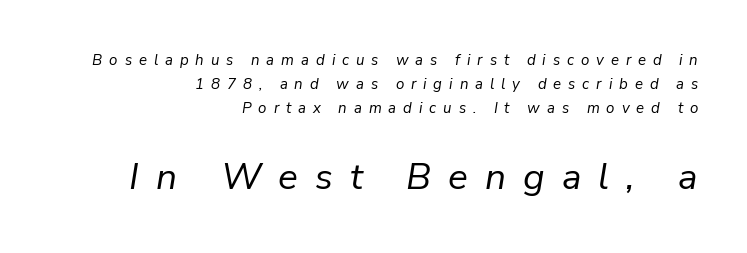
Q: Is the text bold? A: No.
Q: Is the text italic (slanted)? A: Yes, it leans right by about 9 degrees.
Q: Is the text underlined? A: No.
Q: How is the paragraph aligned? A: Right-aligned.
Q: Is the spacing between letters normal or unusually wide? A: Unusually wide.
Q: Is the spacing between lines tight, normal or loose? A: Normal.
Q: Which block of text is set in a larger size, the first (top) or the second (bottom)? A: The second (bottom) one.
Q: Width (condensed, normal, or wide)? A: Normal.
Q: Stroke contrast? A: Low.
Q: x-height? A: Medium.
Q: Monospaced? A: No.
